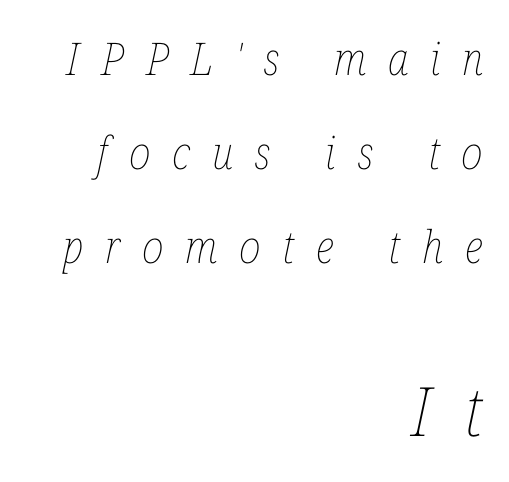
Q: Is the text bold? A: No.
Q: Is the text italic (slanted)? A: Yes, it leans right by about 12 degrees.
Q: Is the text underlined? A: No.
Q: How is the paragraph aligned? A: Right-aligned.
Q: Is the spacing between letters normal or unusually wide? A: Unusually wide.
Q: Is the spacing between lines tight, normal or loose? A: Loose.
Q: Which block of text is set in a larger size, the first (top) or the second (bottom)? A: The second (bottom) one.
Q: Width (condensed, normal, or wide)? A: Condensed.
Q: Stroke contrast? A: Low.
Q: x-height? A: Medium.
Q: Monospaced? A: No.
